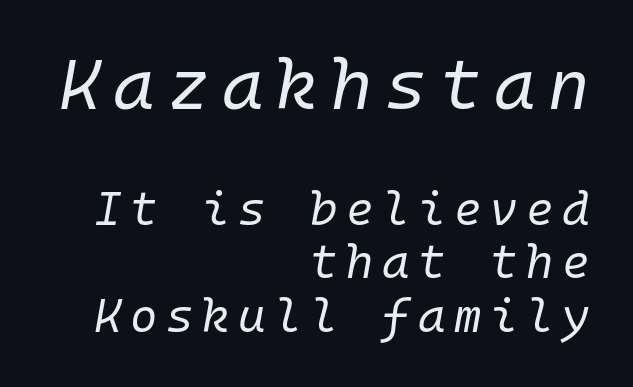
Q: Is the text bold? A: No.
Q: Is the text italic (slanted)? A: Yes, it leans right by about 10 degrees.
Q: Is the text underlined? A: No.
Q: How is the paragraph aligned? A: Right-aligned.
Q: Is the spacing between lines tight, normal or loose? A: Tight.
Q: Which block of text is set in a larger size, the first (top) or the second (bottom)? A: The first (top) one.
Q: Width (condensed, normal, or wide)? A: Normal.
Q: Stroke contrast? A: Low.
Q: x-height? A: Medium.
Q: Monospaced? A: Yes.
